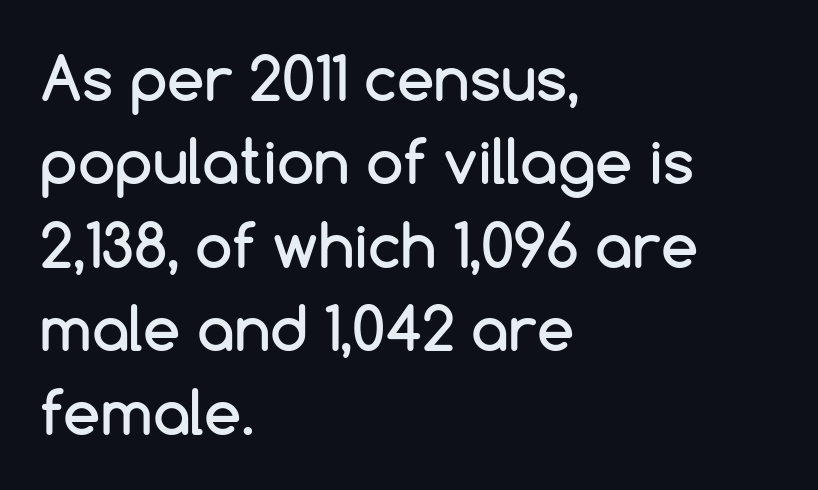
The image shows 60 px sans-serif type, upright; set left-aligned, normal line spacing (1.39x), normal letter spacing, not underlined; low stroke contrast and a medium x-height.
